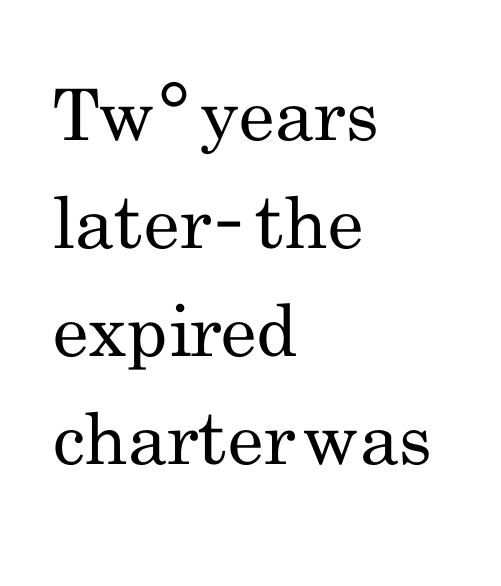
Q: Is the text bold? A: No.
Q: Is the text italic (slanted)? A: No, it is upright.
Q: Is the typeface a serif or a sans-serif typeface? A: Sans-serif.
Q: Is the text underlined? A: No.
Q: How is the paragraph aligned? A: Left-aligned.
Q: Is the spacing between letters normal or unusually wide? A: Normal.
Q: Is the spacing between lines tight, normal or loose? A: Normal.
Q: Width (condensed, normal, or wide)? A: Condensed.
Q: Stroke contrast? A: Low.
Q: x-height? A: Small.
Q: Monospaced? A: No.
